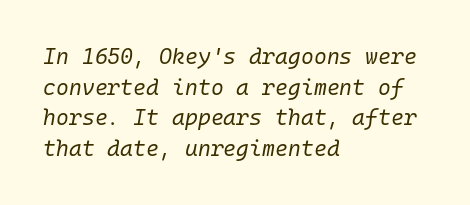
{"italic": "yes", "lean": "right", "slant_degrees": 10, "bold": "no", "underline": "no", "align": "left", "line_spacing": "normal", "line_spacing_ratio": 1.39, "letter_spacing": "normal", "letter_spacing_em": 0.0, "glyph_px": 22}
